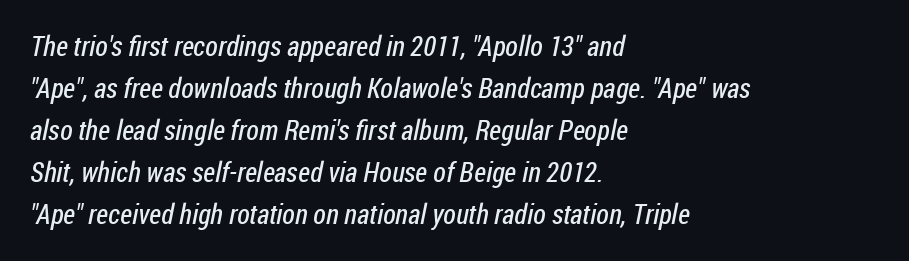
Q: Is the text bold? A: No.
Q: Is the typeface a serif or a sans-serif typeface? A: Sans-serif.
Q: Is the text underlined? A: No.
Q: How is the paragraph aligned? A: Left-aligned.
Q: Is the spacing between letters normal or unusually wide? A: Normal.
Q: Is the spacing between lines tight, normal or loose? A: Normal.
Q: Width (condensed, normal, or wide)? A: Condensed.
Q: Stroke contrast? A: Low.
Q: x-height? A: Medium.
Q: Monospaced? A: No.
